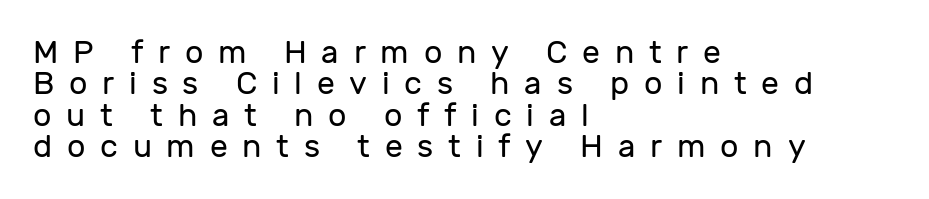
{"serif": "no", "italic": "no", "bold": "no", "weight": "regular", "width": "normal", "stroke_contrast": "low", "x_height": "medium", "monospaced": "no", "underline": "no", "align": "left", "line_spacing": "tight", "line_spacing_ratio": 0.98, "letter_spacing": "wide", "letter_spacing_em": 0.46, "glyph_px": 32}
